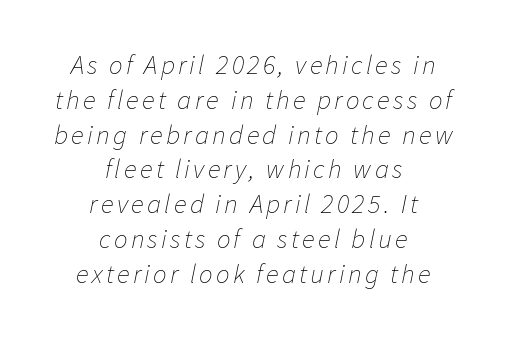
{"italic": "yes", "lean": "right", "slant_degrees": 11, "bold": "no", "underline": "no", "align": "center", "line_spacing": "normal", "line_spacing_ratio": 1.29, "glyph_px": 27}
